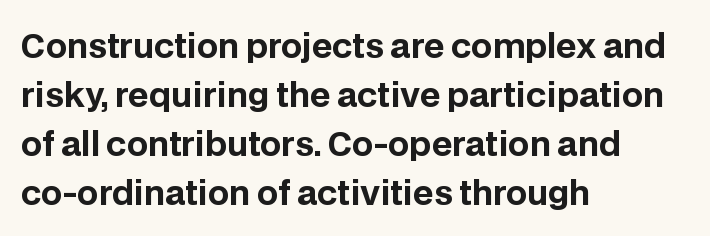
Spacing verdict: proportional, widths tailored to each character. The type sits square on the baseline with zero lean. Quick note: underline off. Is this a sans? Yes — the strokes have no serifs. All the whitespace from short lines collects on the right. The rows are spaced the way most documents space them.
